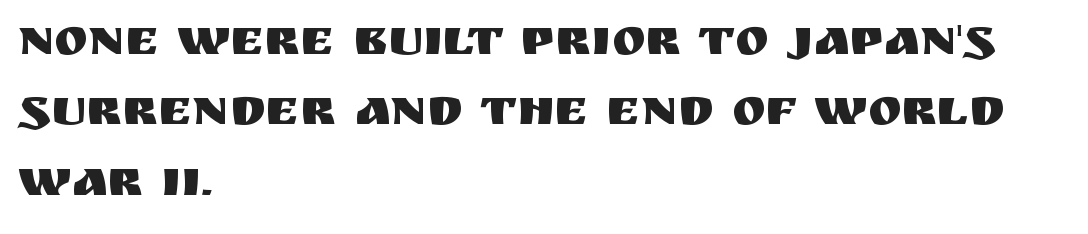
Caption: standard tracking, unaltered. Successive baselines arrive at the customary interval. Glance below the letters and you will spot only blank space. The designer went with a sans here, leaving each stem footless.
